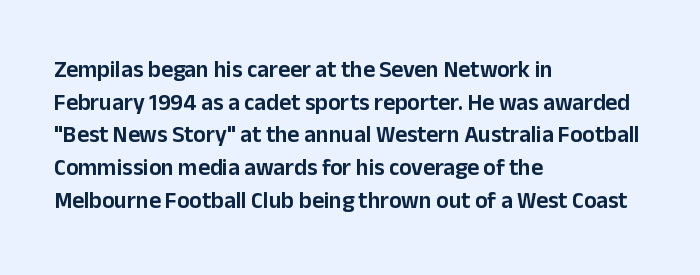
The image shows 23 px text type, upright; set left-aligned, normal line spacing (1.42x), normal letter spacing, not underlined.
